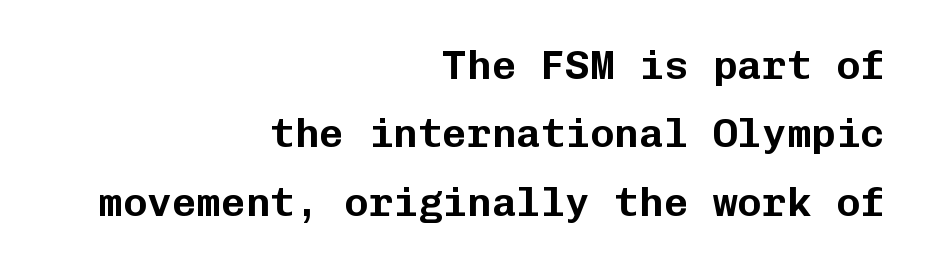
{"serif": "no", "italic": "no", "width": "normal", "stroke_contrast": "low", "x_height": "medium", "monospaced": "yes", "underline": "no", "align": "right", "line_spacing": "normal", "line_spacing_ratio": 1.67, "letter_spacing": "normal", "letter_spacing_em": 0.0, "glyph_px": 41}
